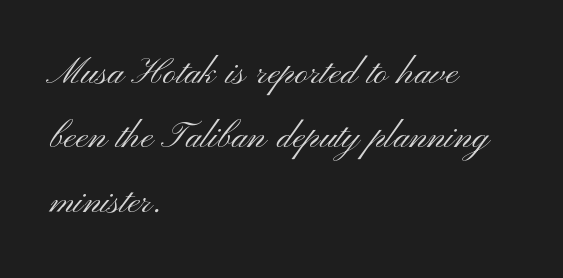
The passage shown is typeset with a sans-serif family. Glance below the letters and you will spot only blank space. The leading is moderate, giving the passage an even texture. If you drew a ruler down the left edge, every line would touch it.
